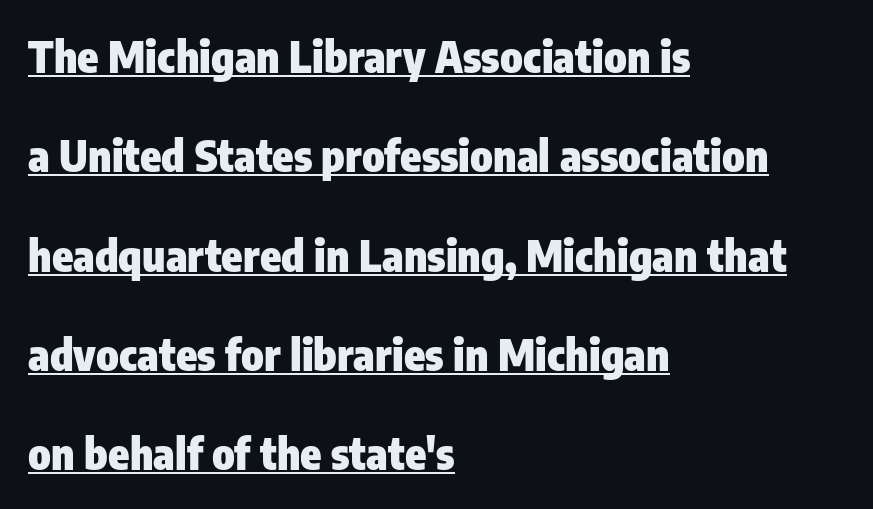
The image shows 43 px heavy, condensed sans-serif type, upright; set left-aligned, loose line spacing (2.31x), normal letter spacing, underlined; low stroke contrast and a medium x-height.
